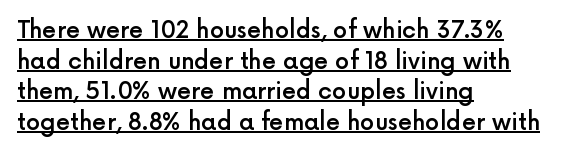
Q: Is the text bold? A: Semi-bold.
Q: Is the text italic (slanted)? A: No, it is upright.
Q: Is the text underlined? A: Yes.
Q: How is the paragraph aligned? A: Left-aligned.
Q: Is the spacing between letters normal or unusually wide? A: Normal.
Q: Is the spacing between lines tight, normal or loose? A: Normal.
